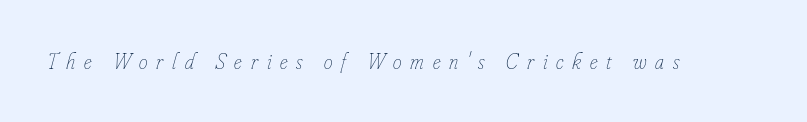
Anything drawn beneath the words? Only blank space. Rendered with sloped, italic letterforms. Is the letter spacing exaggerated? Yes — the characters are pushed far apart. Each stroke keeps to a modest, everyday thickness or less.
